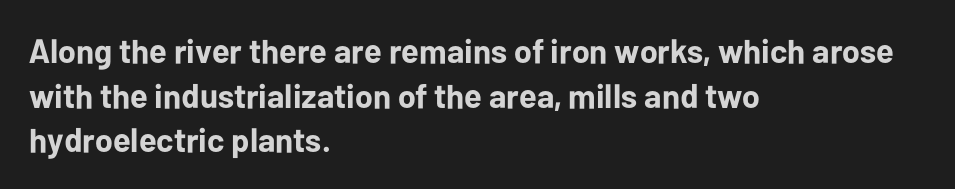
The image shows 34 px bold sans-serif type, upright; set left-aligned, normal line spacing (1.31x), normal letter spacing, not underlined; low stroke contrast and a medium x-height.
